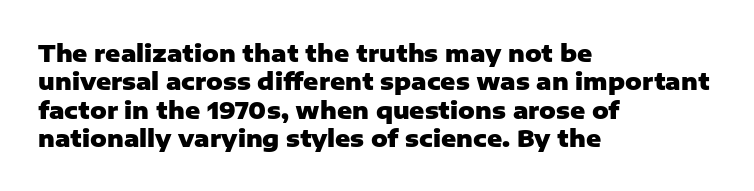
Plain, unruled lines of type. Heft: maximum for text — a bold. The tracking reads as untouched default to a designer's eye. Nope, not italic — everything's standing straight.
